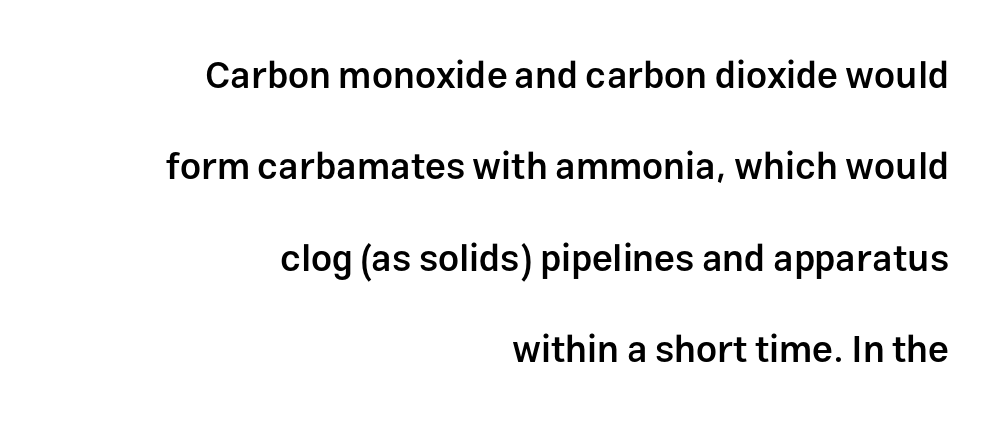
The image shows 37 px semibold sans-serif type, upright; set right-aligned, loose line spacing (2.47x), normal letter spacing, not underlined; low stroke contrast and a medium x-height.
